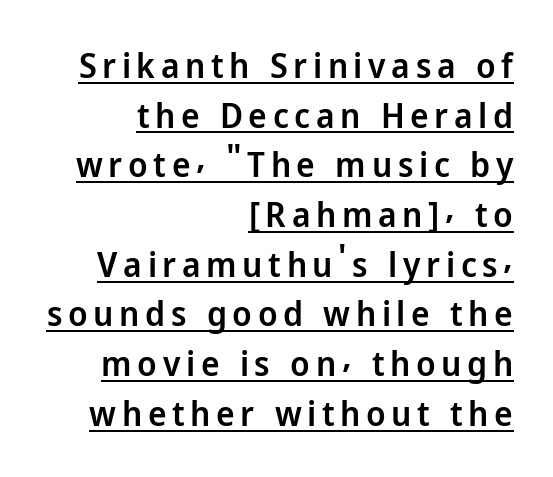
Q: Is the text bold? A: Semi-bold.
Q: Is the text italic (slanted)? A: No, it is upright.
Q: Is the typeface a serif or a sans-serif typeface? A: Sans-serif.
Q: Is the text underlined? A: Yes.
Q: How is the paragraph aligned? A: Right-aligned.
Q: Is the spacing between lines tight, normal or loose? A: Normal.
Q: Width (condensed, normal, or wide)? A: Normal.
Q: Stroke contrast? A: Low.
Q: x-height? A: Medium.
Q: Monospaced? A: No.
